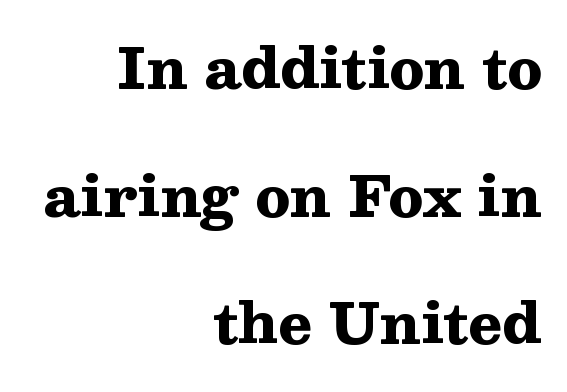
Q: Is the text bold? A: Yes.
Q: Is the text italic (slanted)? A: No, it is upright.
Q: Is the typeface a serif or a sans-serif typeface? A: Serif.
Q: Is the text underlined? A: No.
Q: How is the paragraph aligned? A: Right-aligned.
Q: Is the spacing between letters normal or unusually wide? A: Normal.
Q: Is the spacing between lines tight, normal or loose? A: Loose.
Q: Width (condensed, normal, or wide)? A: Wide.
Q: Stroke contrast? A: Medium.
Q: x-height? A: Medium.
Q: Monospaced? A: No.
